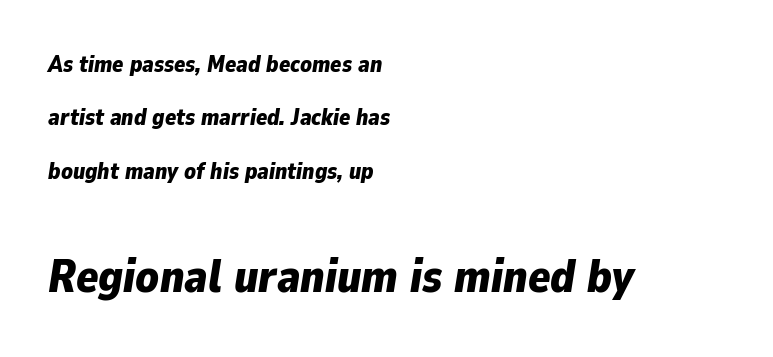
{"italic": "yes", "lean": "right", "slant_degrees": 9, "bold": "yes", "weight": "bold", "width": "normal", "stroke_contrast": "low", "x_height": "medium", "monospaced": "no", "underline": "no", "align": "left", "line_spacing": "loose", "line_spacing_ratio": 2.32, "letter_spacing": "normal", "letter_spacing_em": 0.0, "larger_block": "second", "size_ratio": 2.0, "glyph_px": 46}
